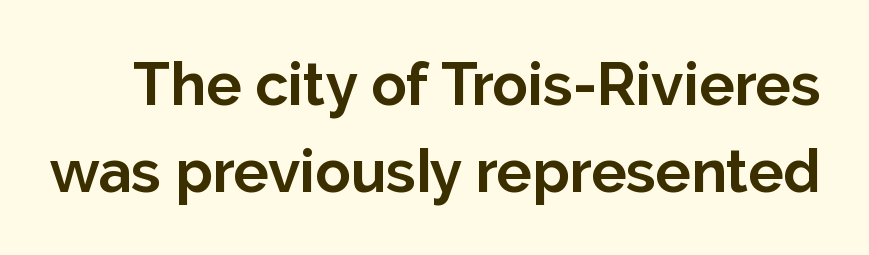
Q: Is the text bold? A: Yes.
Q: Is the text italic (slanted)? A: No, it is upright.
Q: Is the typeface a serif or a sans-serif typeface? A: Sans-serif.
Q: Is the text underlined? A: No.
Q: Is the spacing between letters normal or unusually wide? A: Normal.
Q: Is the spacing between lines tight, normal or loose? A: Normal.
Q: Width (condensed, normal, or wide)? A: Normal.
Q: Stroke contrast? A: Low.
Q: x-height? A: Medium.
Q: Monospaced? A: No.
